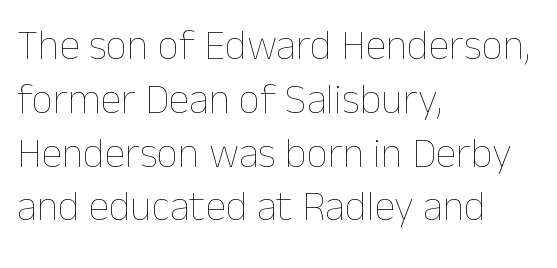
The horizontal fit of the characters is conventional and even. Where is the straight margin? On the left. What's the leading like? Ordinary, nothing unusual. The axis of the letterforms is exactly vertical.
